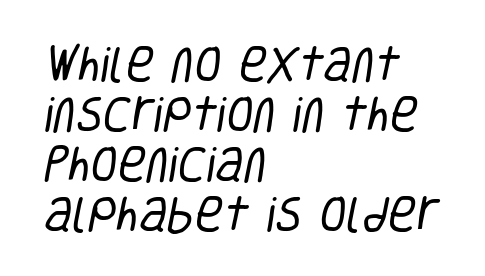
The image shows 39 px regular-weight, condensed sans-serif type; set left-aligned, normal line spacing (1.28x), normal letter spacing, not underlined; low stroke contrast and a large x-height.
